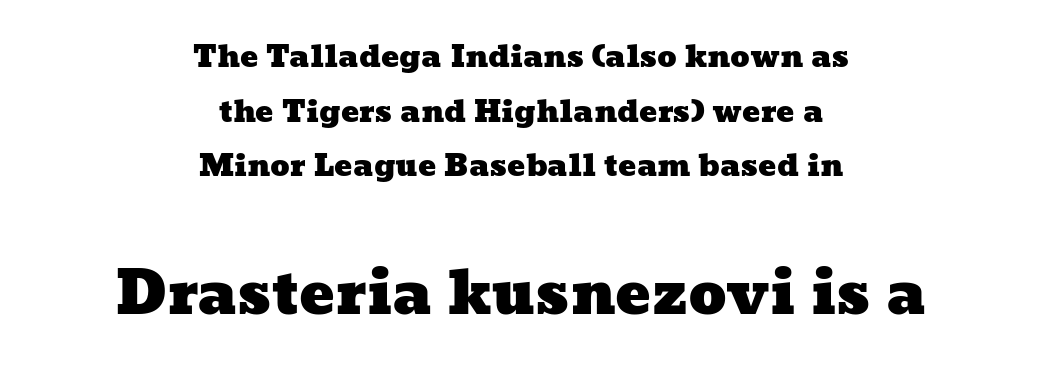
Students, note that the glyphs here touch the page at normal intervals. Visually, the bottom section dominates because its glyphs are scaled up. The text block is weighted toward neither margin, spreading evenly from the middle. The space directly below the letters is spotless. The letters advance in unequal steps, a hallmark of proportional type.
